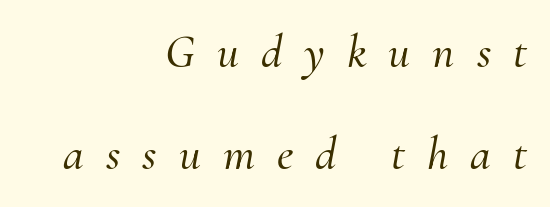
Letters rest on an invisible, unmarked baseline. This is oblique type, the kind used for emphasis or titles. This sample is right-justified, so line beginnings fall wherever the words allow. Looks like regular typesetting: each glyph gets only the width it needs.
